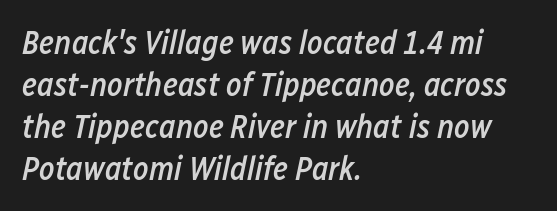
{"italic": "yes", "lean": "right", "slant_degrees": 12, "bold": "semi", "weight": "semibold", "width": "condensed", "stroke_contrast": "low", "x_height": "medium", "monospaced": "no", "underline": "no", "align": "left", "line_spacing": "normal", "line_spacing_ratio": 1.27, "letter_spacing": "normal", "letter_spacing_em": 0.0, "glyph_px": 33}
